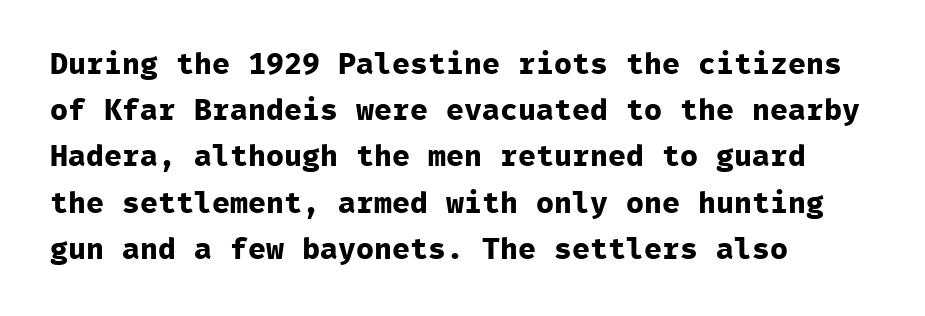
The passage shown is typeset with a sans-serif family. The line-height multiplier appears to be the usual default. The lines are quadded left. You can tell it's not italic because the verticals are truly vertical. Nothing unusual about the tracking: characters are spaced as the font intends. Weight: bold.
